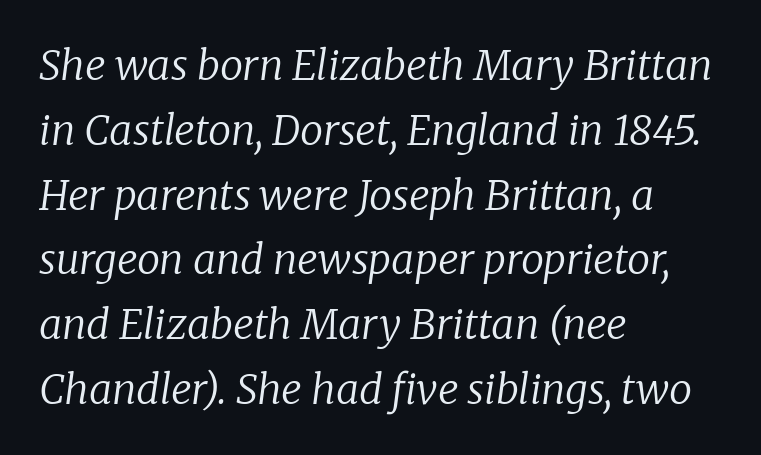
The image shows 41 px regular-weight serif type, italic (leaning right); set left-aligned, normal line spacing (1.58x), normal letter spacing, not underlined; low stroke contrast and a medium x-height.
